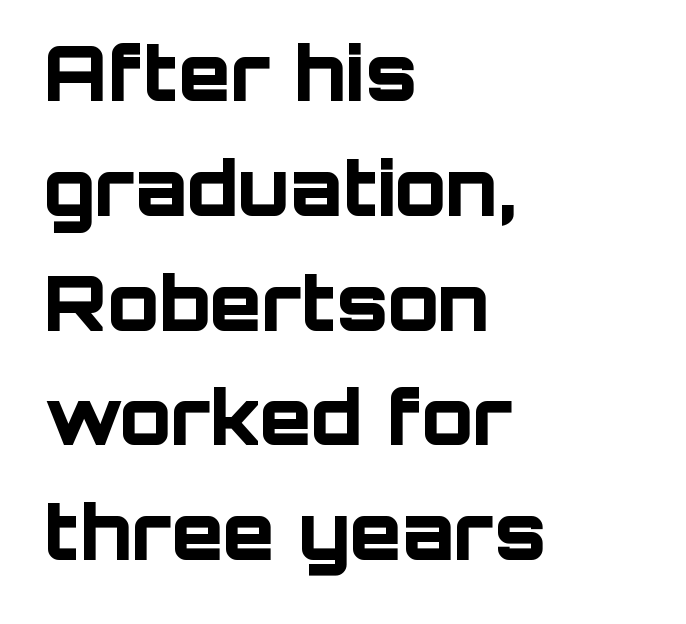
{"serif": "no", "italic": "no", "bold": "yes", "weight": "bold", "width": "normal", "stroke_contrast": "low", "x_height": "large", "monospaced": "no", "underline": "no", "align": "left", "line_spacing": "normal", "line_spacing_ratio": 1.51, "letter_spacing": "normal", "letter_spacing_em": 0.0, "glyph_px": 76}
